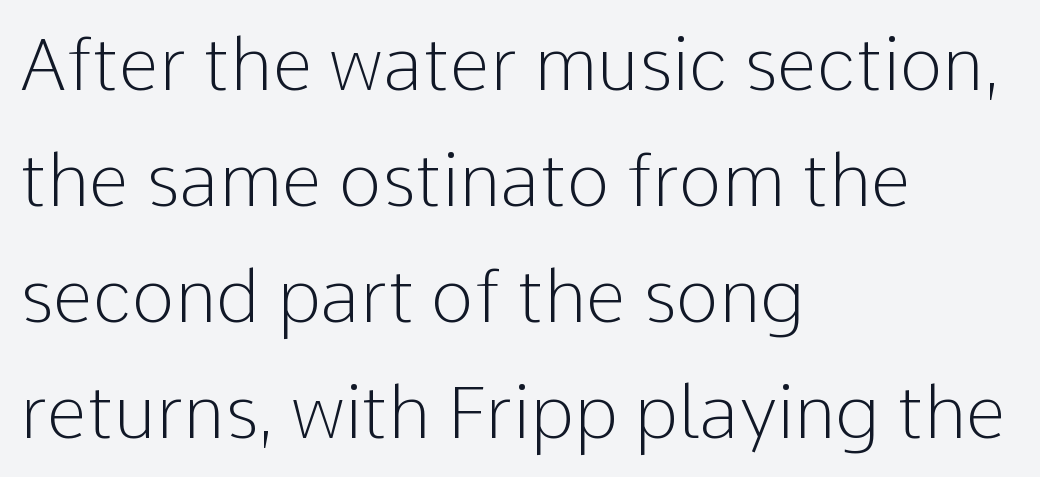
The image shows 73 px light sans-serif type, upright; set left-aligned, normal line spacing (1.59x), normal letter spacing, not underlined; low stroke contrast and a medium x-height.
